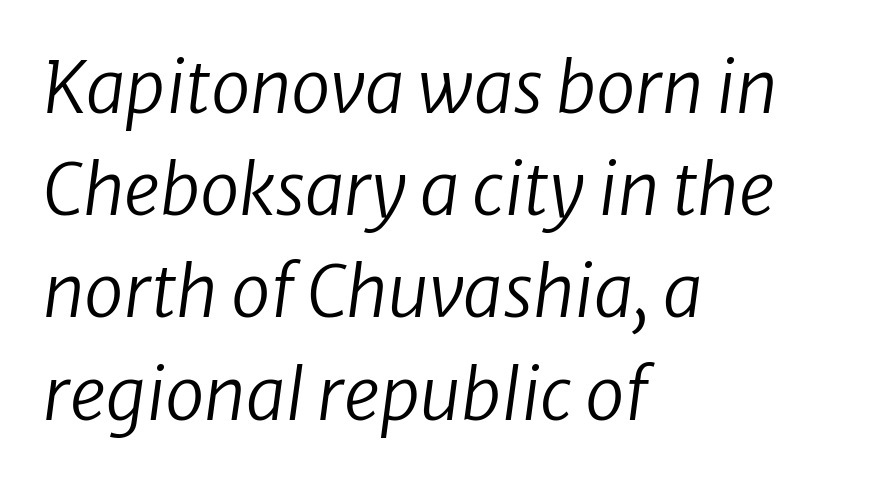
{"italic": "yes", "lean": "right", "slant_degrees": 8, "bold": "no", "weight": "regular", "width": "normal", "stroke_contrast": "low", "x_height": "medium", "monospaced": "no", "underline": "no", "align": "left", "line_spacing": "normal", "line_spacing_ratio": 1.44, "letter_spacing": "normal", "letter_spacing_em": 0.0, "glyph_px": 71}
